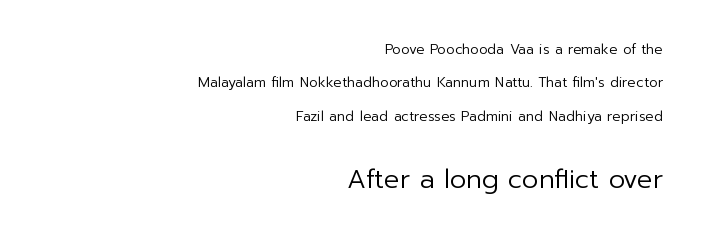
The image shows 26 px text type, upright; set right-aligned, loose line spacing (2.39x), normal letter spacing, not underlined; the second (bottom) block is 1.86x larger.
